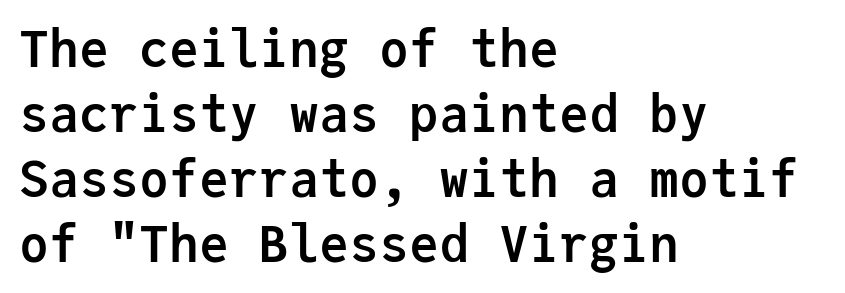
Q: Is the text bold? A: Yes.
Q: Is the text italic (slanted)? A: No, it is upright.
Q: Is the typeface a serif or a sans-serif typeface? A: Sans-serif.
Q: Is the text underlined? A: No.
Q: How is the paragraph aligned? A: Left-aligned.
Q: Is the spacing between letters normal or unusually wide? A: Normal.
Q: Is the spacing between lines tight, normal or loose? A: Normal.
Q: Width (condensed, normal, or wide)? A: Normal.
Q: Stroke contrast? A: Low.
Q: x-height? A: Medium.
Q: Monospaced? A: Yes.
